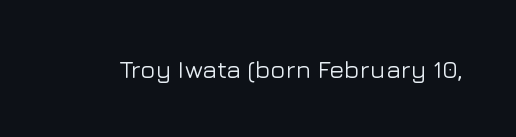
{"italic": "no", "underline": "no", "letter_spacing": "normal", "letter_spacing_em": 0.0, "glyph_px": 25}
